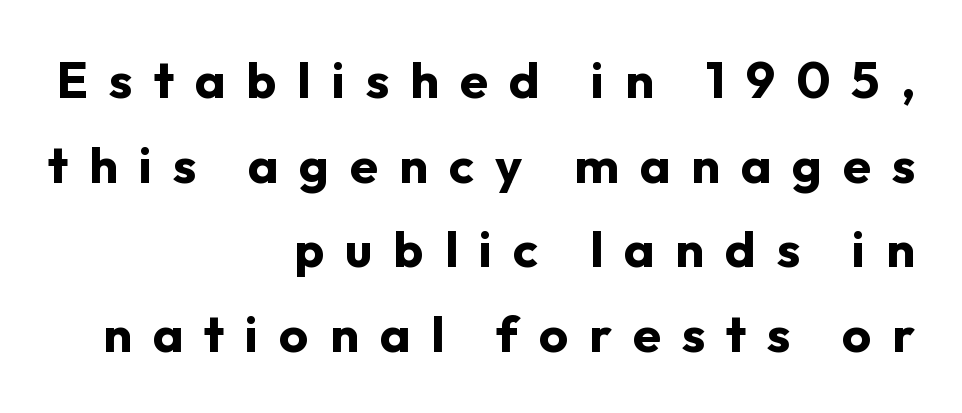
The designer left line spacing at the default. The rendering anchors every line to the right-hand side. The gaps between neighbouring characters are conspicuously large. Stroke terminals: plain, sans-serif. Notice how thick the strokes are: this is what a full bold looks like. The specimen omits any rule beneath the text block's lines.
